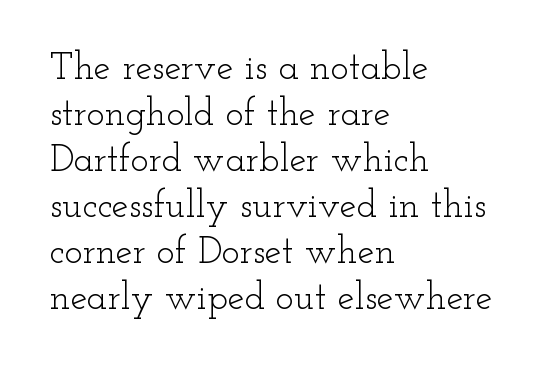
The image shows 38 px light, wide serif type, upright; set left-aligned, line spacing 1.21x, normal letter spacing, not underlined; low stroke contrast and a small x-height.
